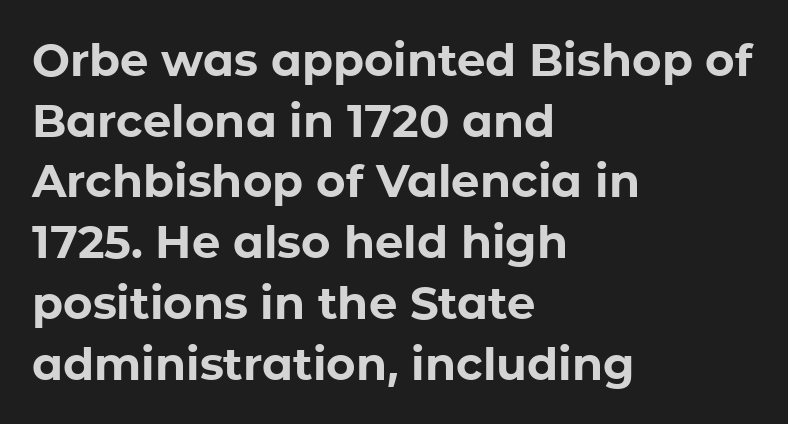
The image shows 45 px bold sans-serif type, upright; set left-aligned, normal line spacing (1.35x), normal letter spacing, not underlined; low stroke contrast and a medium x-height.
